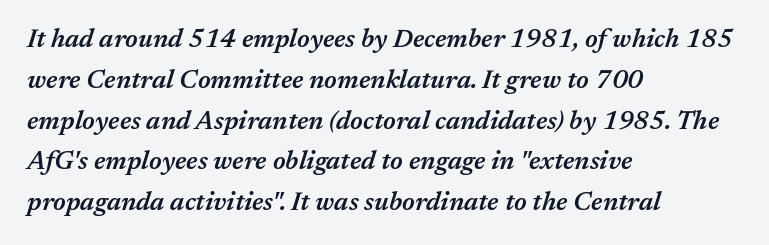
The image shows 26 px text type, italic (leaning right); set left-aligned, normal line spacing (1.57x), normal letter spacing, not underlined.
